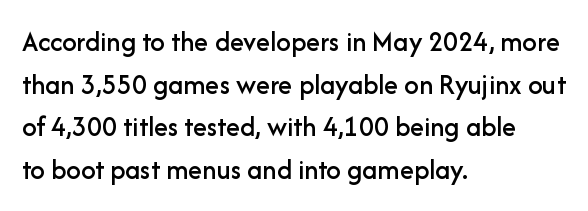
The image shows 29 px sans-serif type, upright; set left-aligned, normal line spacing (1.47x), normal letter spacing, not underlined; low stroke contrast and a medium x-height.
